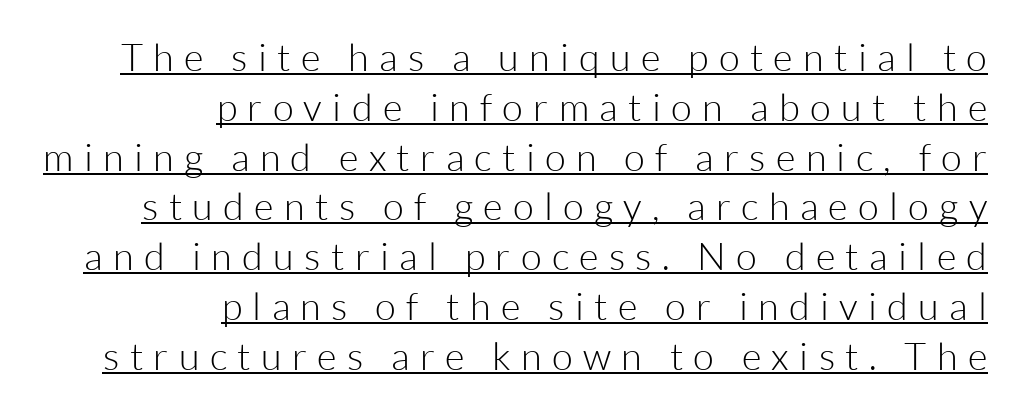
The image shows 38 px light sans-serif type, upright; set right-aligned, normal line spacing (1.31x), unusually wide letter spacing (+0.27 em), underlined; low stroke contrast and a medium x-height.
